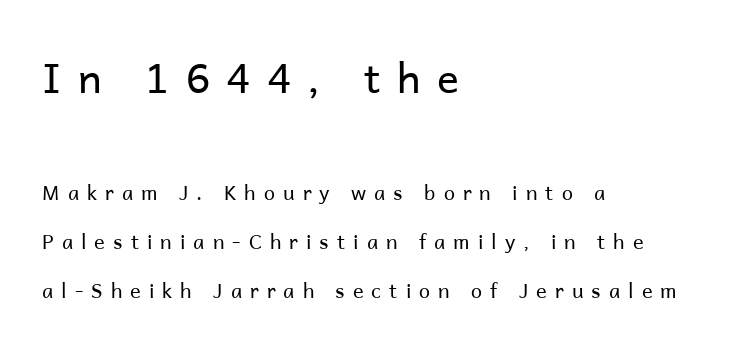
Q: Is the text bold? A: No.
Q: Is the text italic (slanted)? A: No, it is upright.
Q: Is the typeface a serif or a sans-serif typeface? A: Sans-serif.
Q: Is the text underlined? A: No.
Q: How is the paragraph aligned? A: Left-aligned.
Q: Is the spacing between letters normal or unusually wide? A: Unusually wide.
Q: Is the spacing between lines tight, normal or loose? A: Loose.
Q: Which block of text is set in a larger size, the first (top) or the second (bottom)? A: The first (top) one.
Q: Width (condensed, normal, or wide)? A: Normal.
Q: Stroke contrast? A: Low.
Q: x-height? A: Medium.
Q: Monospaced? A: No.
